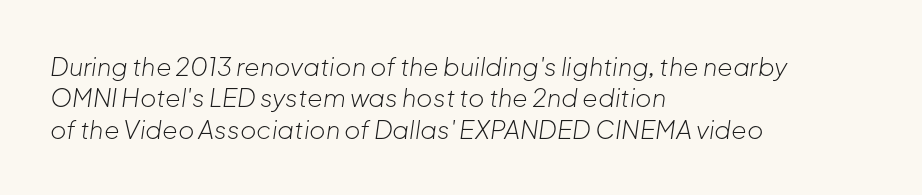
Q: Is the text bold? A: No.
Q: Is the text italic (slanted)? A: Yes, it leans right by about 8 degrees.
Q: Is the text underlined? A: No.
Q: How is the paragraph aligned? A: Left-aligned.
Q: Is the spacing between letters normal or unusually wide? A: Normal.
Q: Is the spacing between lines tight, normal or loose? A: Normal.
